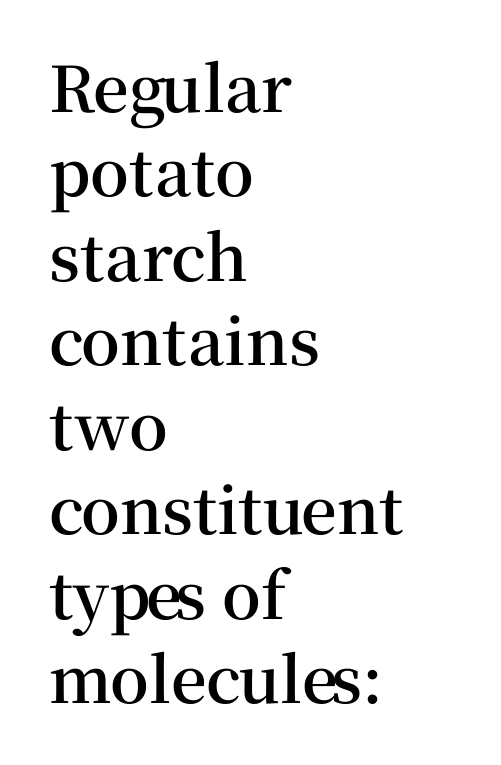
The image shows 63 px semibold serif type, upright; set left-aligned, normal line spacing (1.34x), normal letter spacing, not underlined; medium stroke contrast and a medium x-height.
